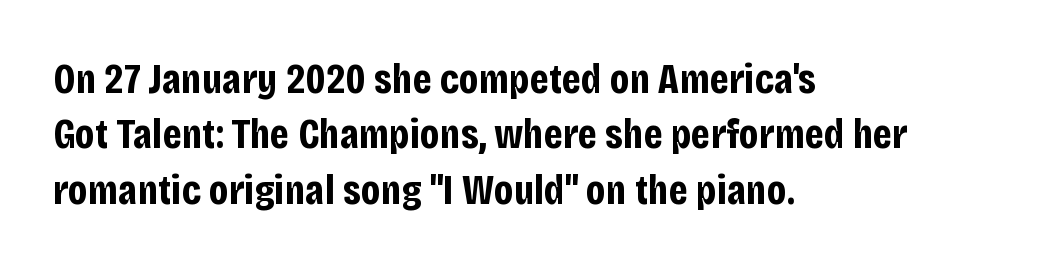
Q: Is the text bold? A: Yes.
Q: Is the text italic (slanted)? A: No, it is upright.
Q: Is the typeface a serif or a sans-serif typeface? A: Sans-serif.
Q: Is the text underlined? A: No.
Q: How is the paragraph aligned? A: Left-aligned.
Q: Is the spacing between letters normal or unusually wide? A: Normal.
Q: Is the spacing between lines tight, normal or loose? A: Normal.
Q: Width (condensed, normal, or wide)? A: Condensed.
Q: Stroke contrast? A: Low.
Q: x-height? A: Large.
Q: Monospaced? A: No.
